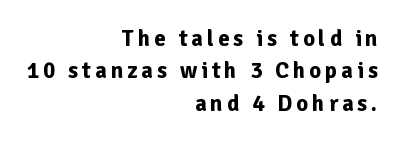
{"italic": "no", "bold": "yes", "underline": "no", "align": "right", "line_spacing": "normal", "line_spacing_ratio": 1.41, "glyph_px": 23}
